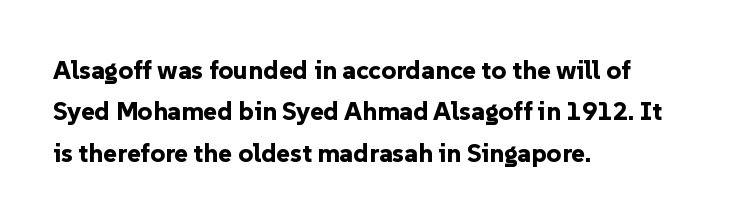
{"italic": "no", "bold": "yes", "underline": "no", "align": "left", "line_spacing": "normal", "line_spacing_ratio": 1.59, "letter_spacing": "normal", "letter_spacing_em": 0.0, "glyph_px": 26}
